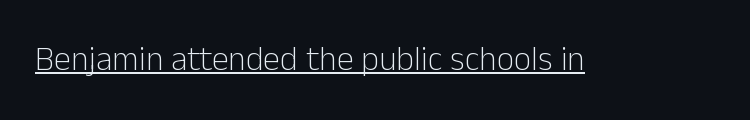
The weight would be labelled regular, book, light, or lighter still. Check the space under the baseline: a stroke is drawn there. Tracking here is standard; glyphs follow each other at the usual distance. The face used here is proportionally spaced, like ordinary book or web type. This rendering employs a face without finishing strokes, i.e., a sans-serif.
